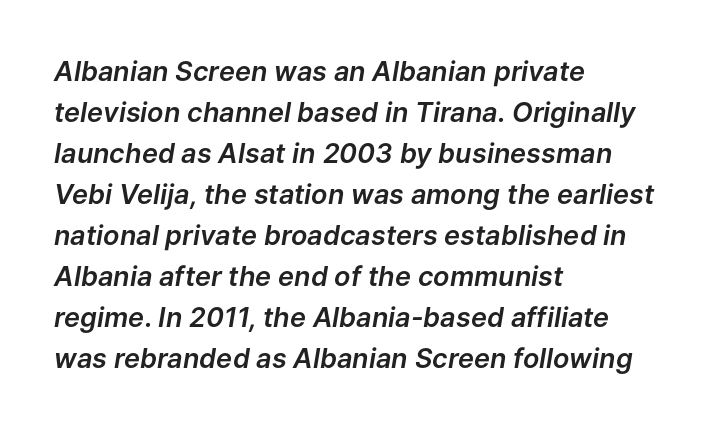
Standard letterfit; no display-style spreading of the glyphs. Line spacing here is normal. You can tell it's italic because the verticals aren't actually vertical. No word sits above an underline.
